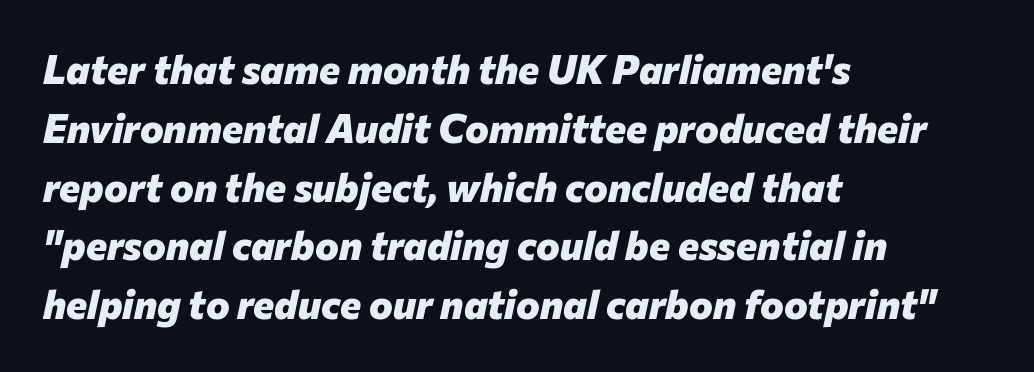
The zone under the glyphs is completely vacant. In terms of posture, this sample is oblique. Caption: bold face, heavy strokes. These lines keep a tight, regular rhythm from letter to letter. Is the block centered? No — it sits flush against the left margin. Proportional: the letters do not fall into vertical columns.
